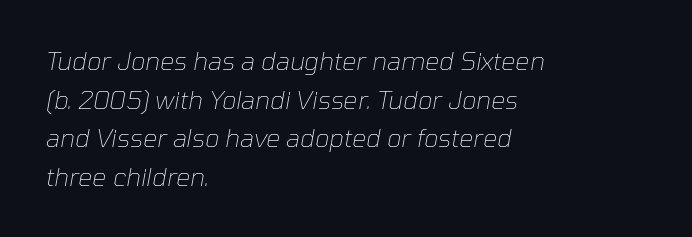
Q: Is the text bold? A: No.
Q: Is the text italic (slanted)? A: Yes, it leans right by about 10 degrees.
Q: Is the text underlined? A: No.
Q: How is the paragraph aligned? A: Left-aligned.
Q: Is the spacing between letters normal or unusually wide? A: Normal.
Q: Is the spacing between lines tight, normal or loose? A: Normal.
